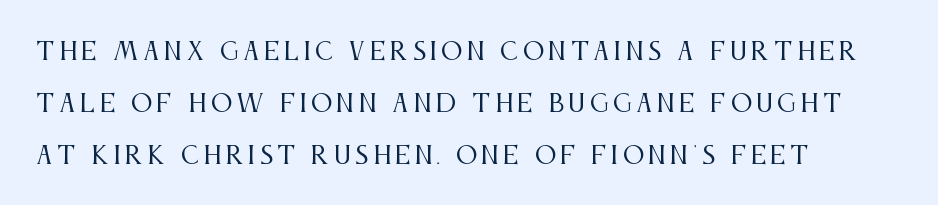
Upright lettering throughout. The specimen omits any rule beneath the text block's lines. The leading is generous, giving the passage an open texture. Ink coverage per letter is moderate at most.
